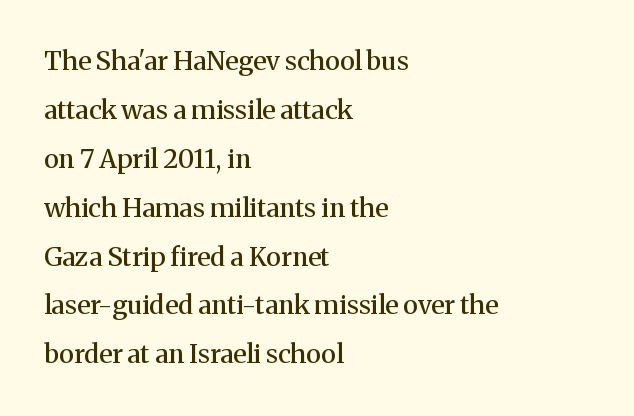
As a designer I'd log this as weight 600, semibold. A roman cut, with each character standing at attention. Standard letterfit; no display-style spreading of the glyphs. Does the copy run flush right? No — it runs flush left. Plain, unruled lines of type.
